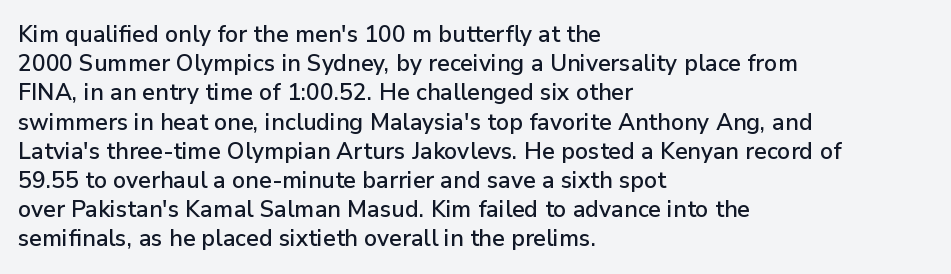
The image shows 23 px text type, upright; set left-aligned, normal line spacing (1.27x), normal letter spacing, not underlined.
